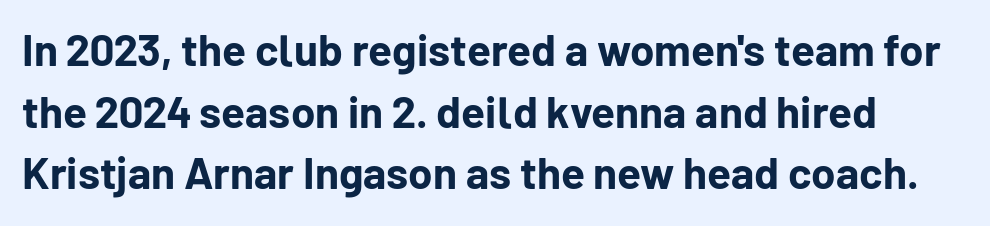
A sans-serif font was chosen for this passage. You could call the tracking neutral — neither tight nor loose. This rendering features lettering with no underline. The block of text has a typical density, with ordinary space between rows.
